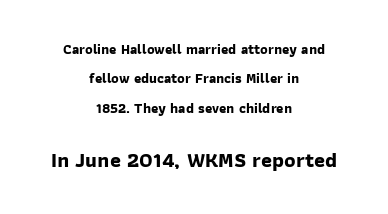
{"bold": "yes", "underline": "no", "align": "center", "line_spacing": "loose", "line_spacing_ratio": 2.09, "letter_spacing": "normal", "letter_spacing_em": 0.0, "larger_block": "second", "size_ratio": 1.5, "glyph_px": 21}
